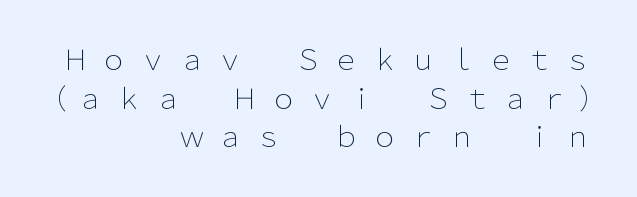
{"serif": "no", "italic": "no", "bold": "no", "weight": "light", "width": "normal", "stroke_contrast": "low", "x_height": "medium", "monospaced": "no", "underline": "no", "align": "right", "line_spacing": "normal", "line_spacing_ratio": 1.38, "letter_spacing": "wide", "letter_spacing_em": 0.38, "glyph_px": 28}
